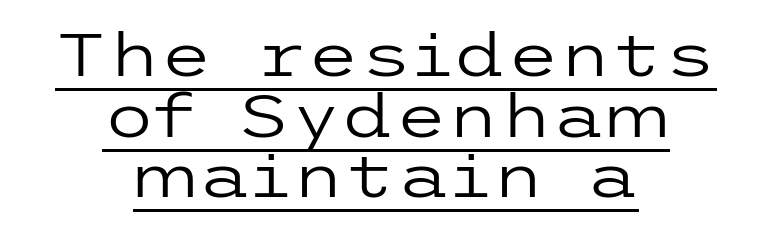
This rendering leaves character spacing at its baseline value. Caption: lettering with a line underneath. Baseline-to-baseline distance is barely more than the letter height. The text was rendered using a sans face with plain stroke endings. Typeset on center — no edge is straight.
